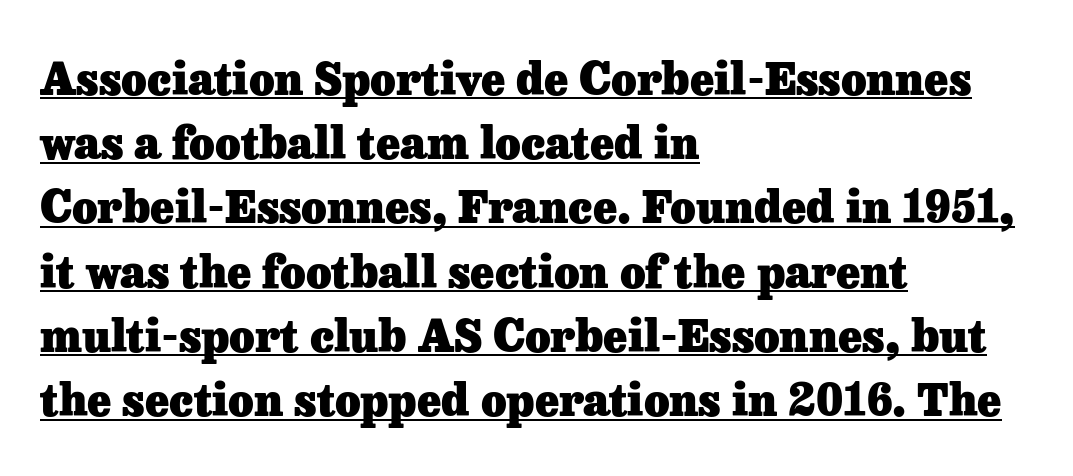
Q: Is the text bold? A: Yes.
Q: Is the text italic (slanted)? A: No, it is upright.
Q: Is the typeface a serif or a sans-serif typeface? A: Serif.
Q: Is the text underlined? A: Yes.
Q: How is the paragraph aligned? A: Left-aligned.
Q: Is the spacing between letters normal or unusually wide? A: Normal.
Q: Is the spacing between lines tight, normal or loose? A: Normal.
Q: Width (condensed, normal, or wide)? A: Normal.
Q: Stroke contrast? A: Low.
Q: x-height? A: Medium.
Q: Monospaced? A: No.
